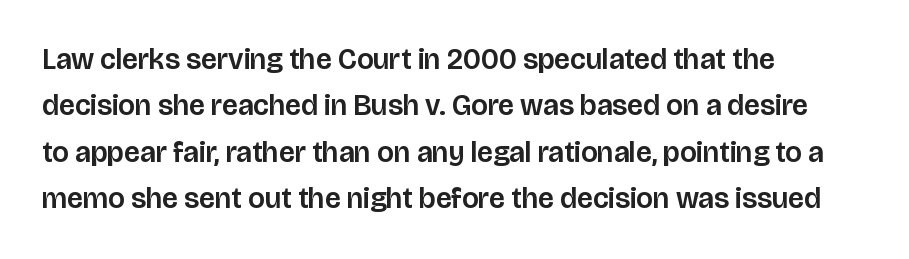
{"serif": "no", "italic": "no", "width": "normal", "stroke_contrast": "low", "x_height": "large", "monospaced": "no", "underline": "no", "align": "left", "line_spacing": "normal", "line_spacing_ratio": 1.6, "letter_spacing": "normal", "letter_spacing_em": 0.0, "glyph_px": 29}
